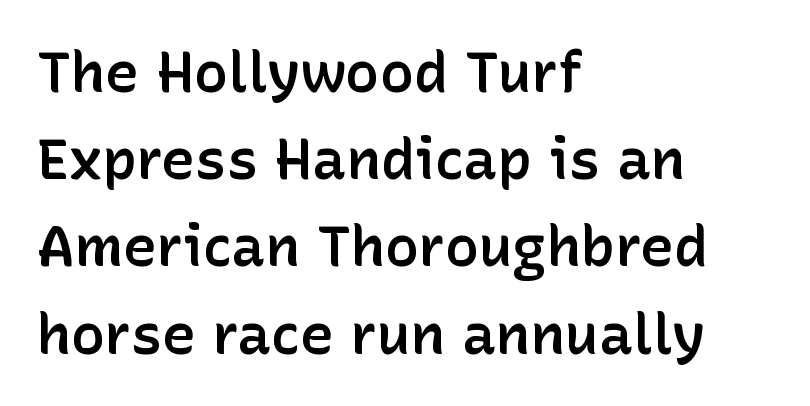
The image shows 57 px semibold sans-serif type, upright; set left-aligned, normal line spacing (1.53x), normal letter spacing, not underlined; low stroke contrast and a medium x-height.
